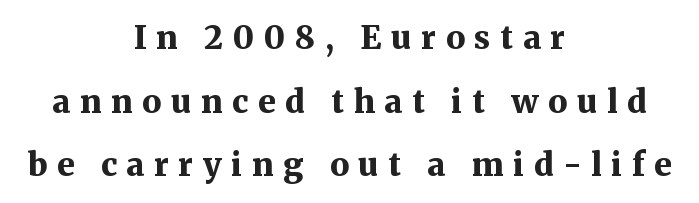
Q: Is the text bold? A: Yes.
Q: Is the text italic (slanted)? A: No, it is upright.
Q: Is the typeface a serif or a sans-serif typeface? A: Serif.
Q: Is the text underlined? A: No.
Q: How is the paragraph aligned? A: Centered.
Q: Is the spacing between letters normal or unusually wide? A: Unusually wide.
Q: Is the spacing between lines tight, normal or loose? A: Loose.
Q: Width (condensed, normal, or wide)? A: Normal.
Q: Stroke contrast? A: Medium.
Q: x-height? A: Medium.
Q: Monospaced? A: No.
